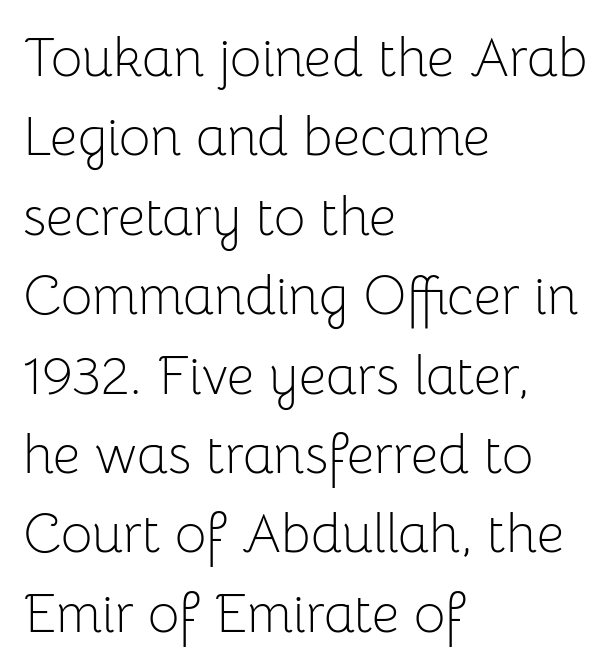
The image shows 54 px light sans-serif type, upright; set left-aligned, normal line spacing (1.47x), normal letter spacing, not underlined; low stroke contrast and a medium x-height.
